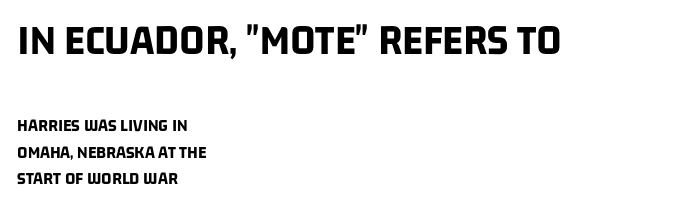
The image shows 44 px bold, condensed sans-serif type; set left-aligned, normal line spacing (1.46x), normal letter spacing, not underlined; the first (top) block is 2.44x larger; low stroke contrast and a large x-height.
